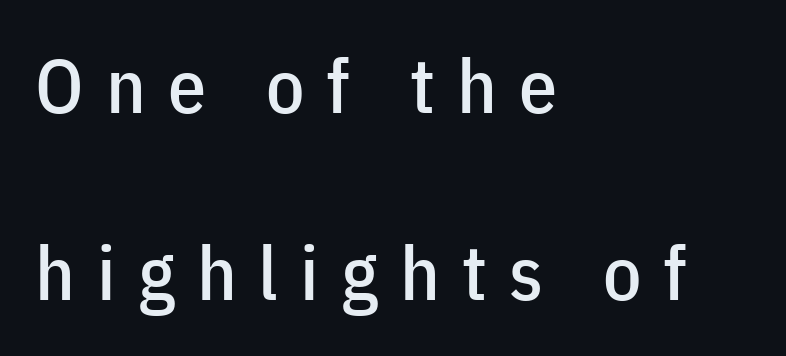
The image shows 76 px condensed sans-serif type, upright; set left-aligned, loose line spacing (2.46x), unusually wide letter spacing (+0.29 em), not underlined; low stroke contrast and a medium x-height.
